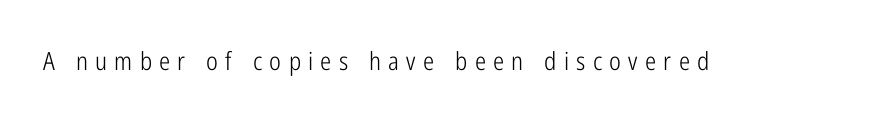
Q: Is the text bold? A: No.
Q: Is the text italic (slanted)? A: No, it is upright.
Q: Is the text underlined? A: No.
Q: Is the spacing between letters normal or unusually wide? A: Unusually wide.
